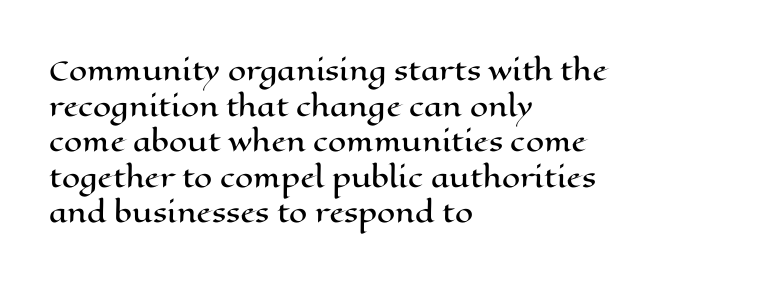
Q: Is the text italic (slanted)? A: No, it is upright.
Q: Is the text underlined? A: No.
Q: How is the paragraph aligned? A: Left-aligned.
Q: Is the spacing between letters normal or unusually wide? A: Normal.
Q: Is the spacing between lines tight, normal or loose? A: Normal.
